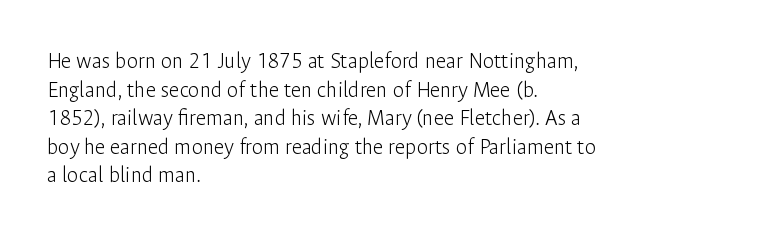
The image shows 23 px text type, upright; set left-aligned, line spacing 1.24x, normal letter spacing, not underlined.
